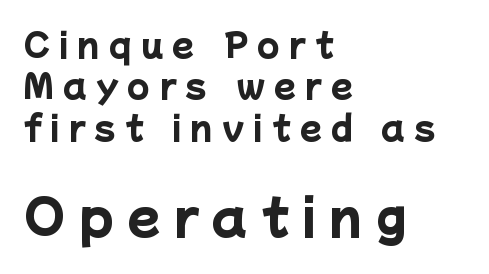
Type size steps up from the first block to the second. These lines sit exactly where default settings would place them. The letters are spread apart with noticeably loose tracking. Nobody drew a line under any word here. Proportional: the letters do not fall into vertical columns. Emphasis by weight is at full strength: bold.
